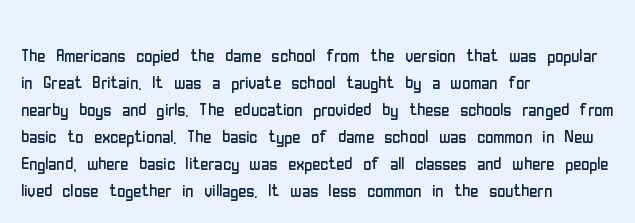
Q: Is the text bold? A: No.
Q: Is the text italic (slanted)? A: No, it is upright.
Q: Is the text underlined? A: No.
Q: How is the paragraph aligned? A: Left-aligned.
Q: Is the spacing between letters normal or unusually wide? A: Normal.
